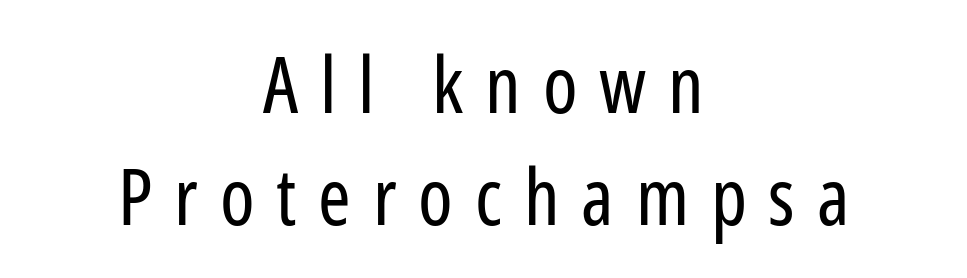
The image shows 78 px regular-weight, condensed sans-serif type, upright; set centered, normal line spacing (1.44x), unusually wide letter spacing (+0.28 em), not underlined; low stroke contrast and a medium x-height.
